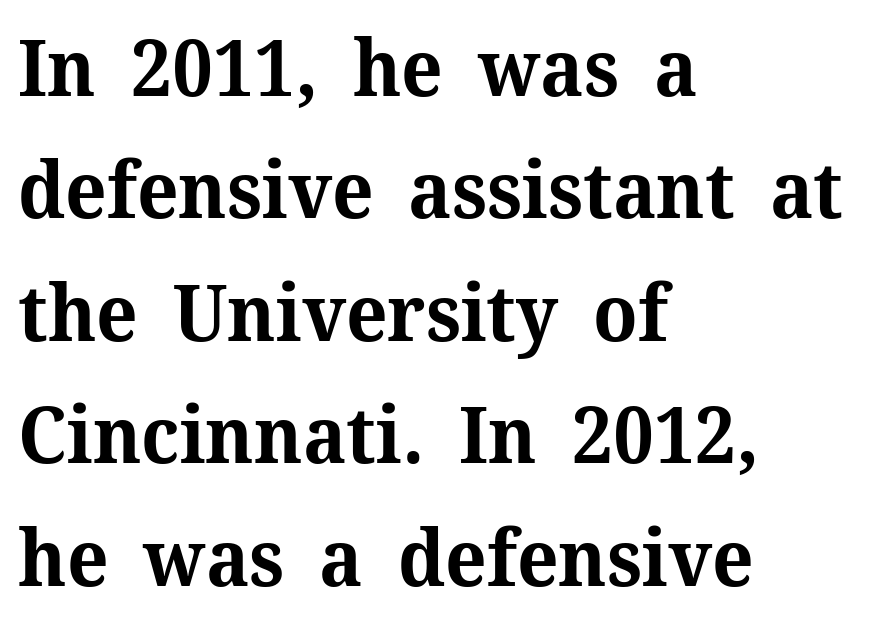
The image shows 78 px bold serif type, upright; set left-aligned, normal line spacing (1.57x), normal letter spacing, not underlined; medium stroke contrast and a medium x-height.
